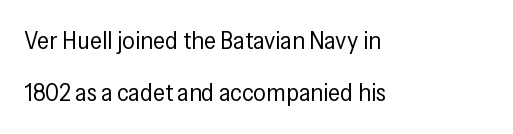
{"italic": "no", "bold": "no", "underline": "no", "align": "left", "line_spacing": "loose", "line_spacing_ratio": 2.09, "letter_spacing": "normal", "letter_spacing_em": 0.0, "glyph_px": 25}
